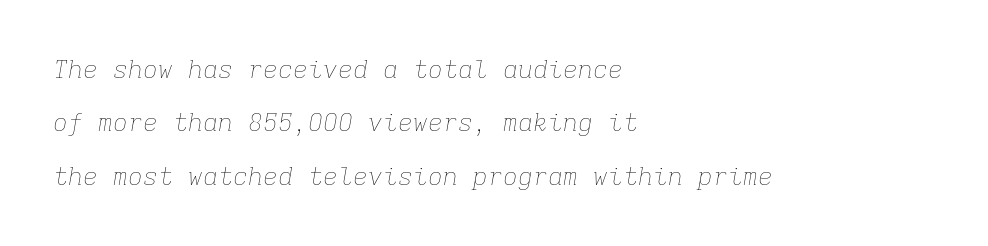
The image shows 25 px text type, italic (leaning right); set left-aligned, loose line spacing (2.14x), normal letter spacing, not underlined.
